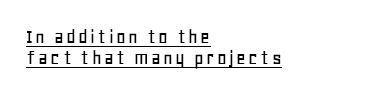
The image shows 21 px text type, upright; set left-aligned, tight line spacing (1.0x), underlined.
